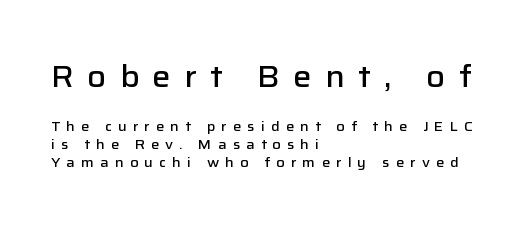
{"serif": "no", "italic": "no", "bold": "semi", "weight": "semibold", "width": "normal", "stroke_contrast": "low", "x_height": "medium", "monospaced": "no", "underline": "no", "align": "left", "line_spacing": "normal", "line_spacing_ratio": 1.28, "letter_spacing": "wide", "letter_spacing_em": 0.43, "larger_block": "first", "size_ratio": 2.21, "glyph_px": 31}
